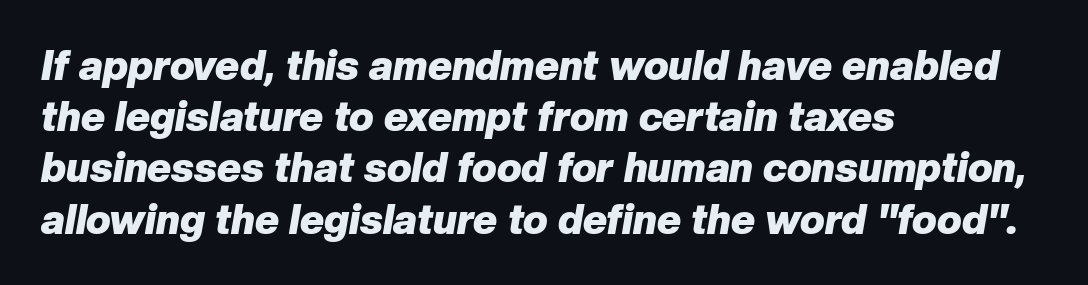
The image shows 41 px heavy type, italic (leaning right); set left-aligned, normal line spacing (1.25x), normal letter spacing, not underlined; low stroke contrast and a medium x-height.
